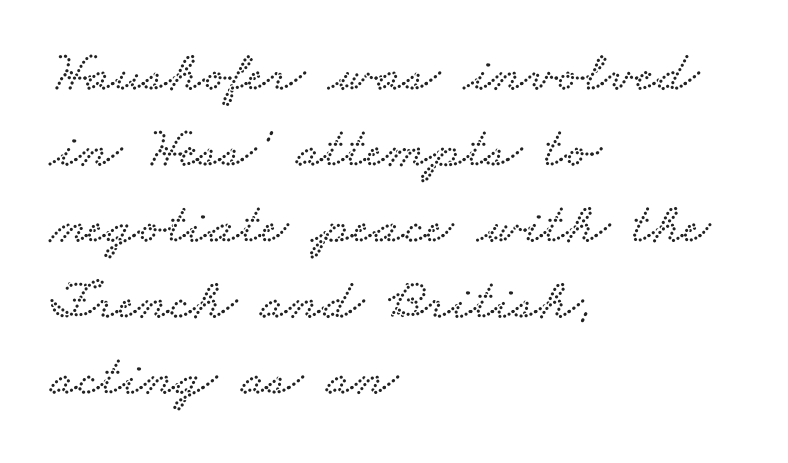
{"serif": "yes", "width": "wide", "stroke_contrast": "low", "x_height": "small", "monospaced": "no", "underline": "no", "align": "left", "line_spacing": "normal", "line_spacing_ratio": 1.31, "letter_spacing": "normal", "letter_spacing_em": 0.0, "glyph_px": 58}
